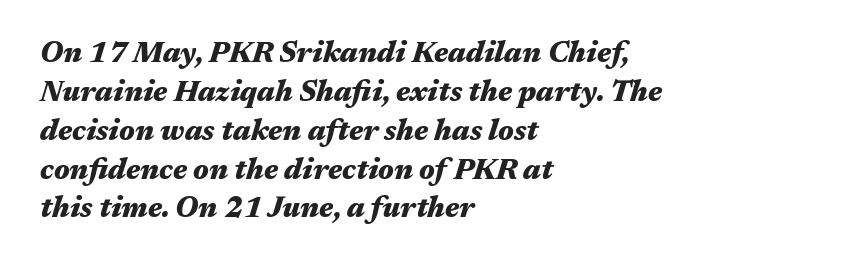
{"italic": "yes", "lean": "right", "slant_degrees": 17, "bold": "yes", "weight": "heavy", "width": "wide", "stroke_contrast": "medium", "x_height": "medium", "monospaced": "no", "underline": "no", "align": "left", "line_spacing": "normal", "line_spacing_ratio": 1.34, "letter_spacing": "normal", "letter_spacing_em": 0.0, "glyph_px": 29}
